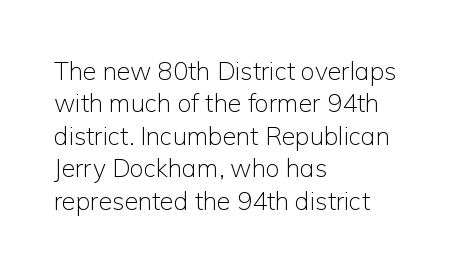
The image shows 25 px text type, upright; set left-aligned, normal line spacing (1.3x), normal letter spacing, not underlined.
